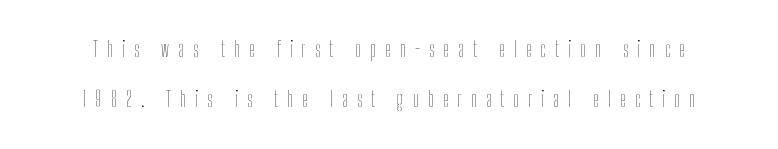
{"italic": "no", "bold": "no", "underline": "no", "line_spacing": "loose", "line_spacing_ratio": 2.39, "letter_spacing": "wide", "letter_spacing_em": 0.43, "glyph_px": 21}
